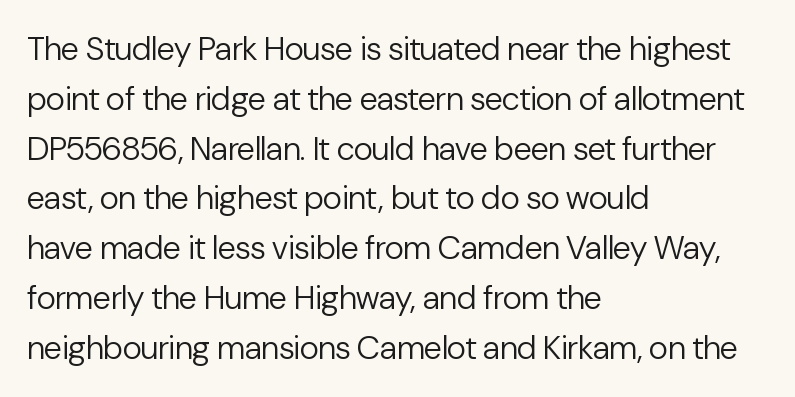
In terms of letterform style, serifs are entirely absent. The glyphs are unaccompanied by any horizontal stroke below them. Varying glyph widths throughout — classic text-font behaviour. Default kerning and tracking; the words read as compact shapes.
